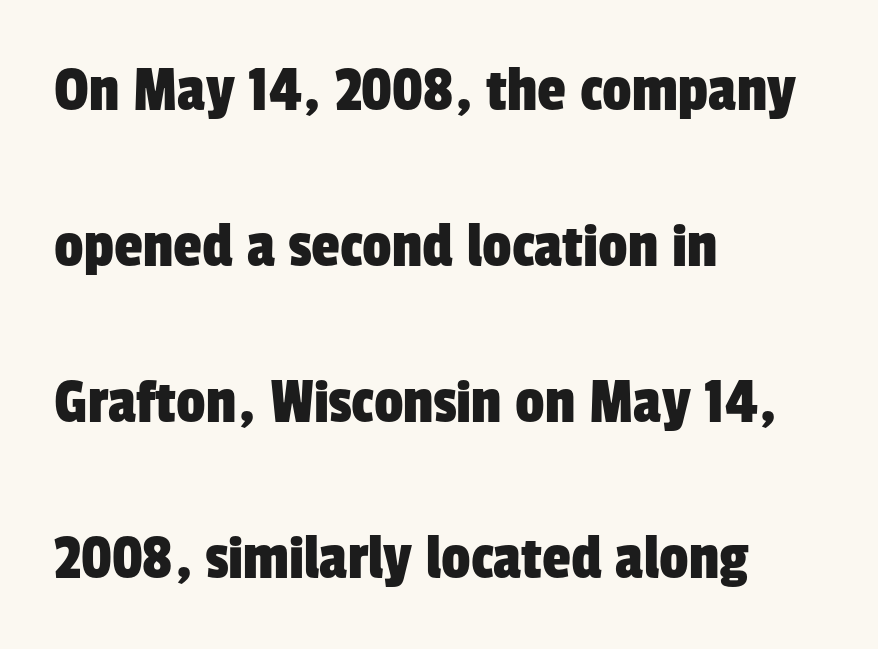
Spacing between characters is what you'd get straight out of the box. Here the designer chose a conventional face with non-uniform glyph widths. Short and long lines alike share a common starting point at left. No word sits above an underline.
